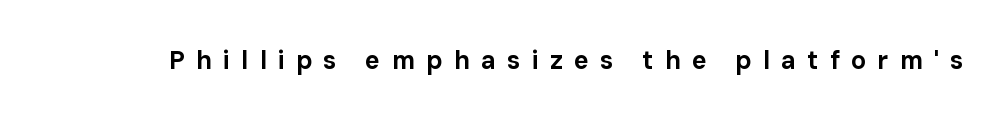
Students, note that the glyphs here are deliberately spaced far apart. A roman cut, with each character standing at attention. Any mark beneath the type? The region is blank. Emphasis by weight is at full strength: bold.
